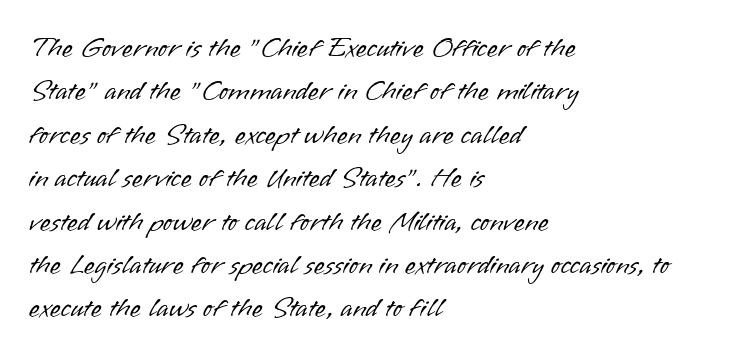
{"serif": "no", "bold": "no", "weight": "light", "width": "normal", "stroke_contrast": "low", "x_height": "small", "monospaced": "no", "underline": "no", "align": "left", "line_spacing": "normal", "line_spacing_ratio": 1.55, "letter_spacing": "normal", "letter_spacing_em": 0.0, "glyph_px": 28}
